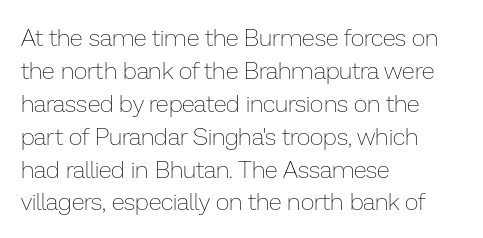
Q: Is the text bold? A: No.
Q: Is the text italic (slanted)? A: No, it is upright.
Q: Is the text underlined? A: No.
Q: How is the paragraph aligned? A: Left-aligned.
Q: Is the spacing between letters normal or unusually wide? A: Normal.
Q: Is the spacing between lines tight, normal or loose? A: Normal.
